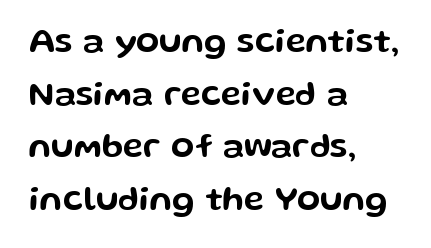
Proportional: the letters do not fall into vertical columns. How would I describe the line gaps? Plain and ordinary. Notice how the passage keeps a crisp vertical edge on the left only. Look at the bottom of the vertical strokes: they stop flat, with no serifs. The gaps between neighbouring characters are ordinary and unremarkable. The passage shown is not underscored anywhere.
